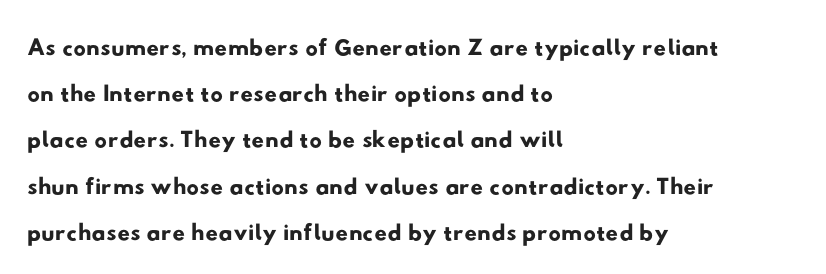
{"serif": "no", "width": "wide", "stroke_contrast": "low", "x_height": "small", "monospaced": "no", "underline": "no", "align": "left", "line_spacing": "normal", "line_spacing_ratio": 1.32, "letter_spacing": "normal", "letter_spacing_em": 0.0, "glyph_px": 35}
